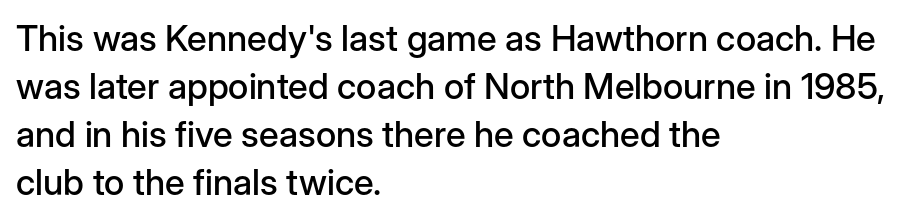
Just letters on the line, the space beneath them empty. This is roman type, the default non-slanted kind. Looks like regular typesetting: each glyph gets only the width it needs. Short note: letters normally spaced. This sample is left-justified, so line endings fall wherever the words run out. Vertical spacing — default.
